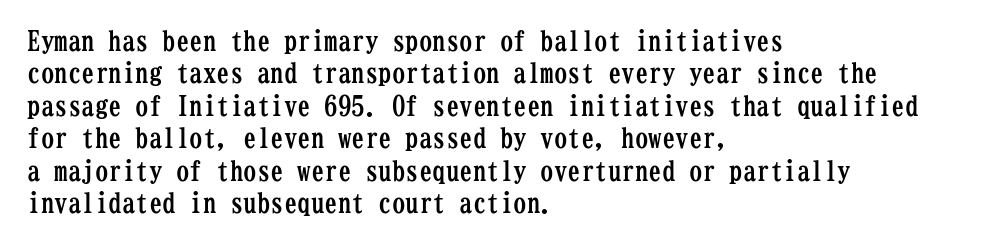
Q: Is the text bold? A: Yes.
Q: Is the text italic (slanted)? A: No, it is upright.
Q: Is the text underlined? A: No.
Q: How is the paragraph aligned? A: Left-aligned.
Q: Is the spacing between letters normal or unusually wide? A: Normal.
